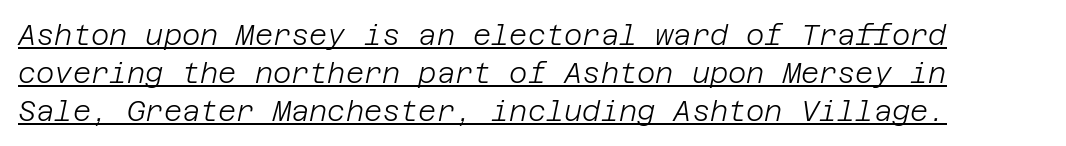
Each stroke keeps to a modest, everyday thickness or less. A typesetter would call this leading conventional body-copy spacing. The passage shown is underscored from start to finish. The specimen reads as italic at a glance. What stands out about the letter spacing? Nothing — it is the standard amount.
